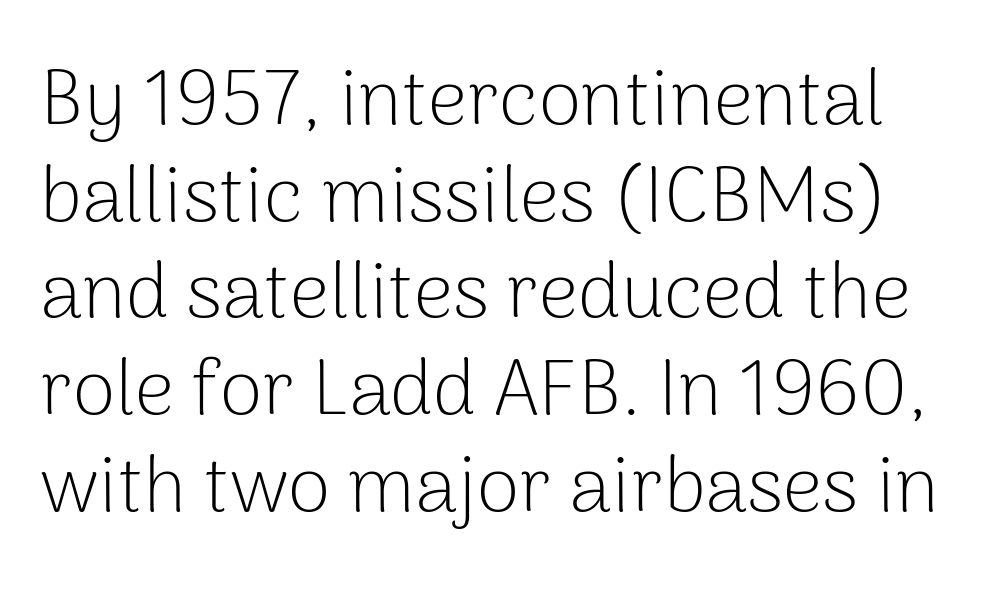
Standard letterfit; no display-style spreading of the glyphs. Unlike italic type, these characters show no tilt at all. Regarding serifs, this sample does without them. No heavy texture on the line: the type isn't bold. Just letters on the line, the space beneath them empty. Is this a fixed-width face? No — the glyphs have proportional, varying widths.
